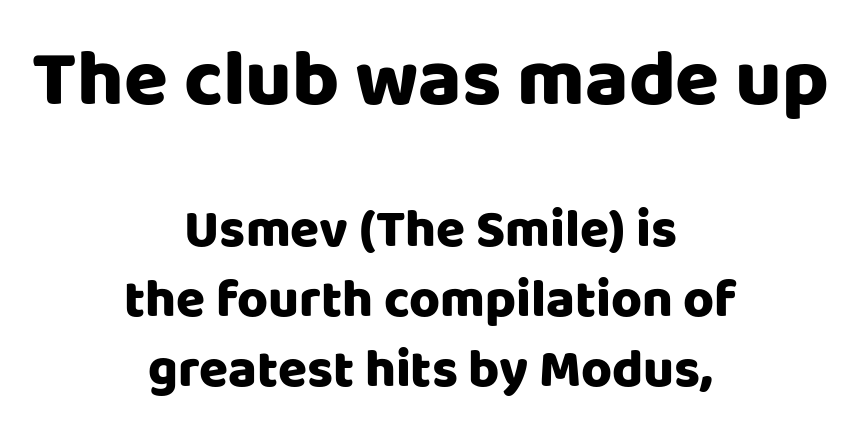
Q: Is the text bold? A: Yes.
Q: Is the text italic (slanted)? A: No, it is upright.
Q: Is the typeface a serif or a sans-serif typeface? A: Sans-serif.
Q: Is the text underlined? A: No.
Q: How is the paragraph aligned? A: Centered.
Q: Is the spacing between letters normal or unusually wide? A: Normal.
Q: Is the spacing between lines tight, normal or loose? A: Normal.
Q: Which block of text is set in a larger size, the first (top) or the second (bottom)? A: The first (top) one.
Q: Width (condensed, normal, or wide)? A: Normal.
Q: Stroke contrast? A: Low.
Q: x-height? A: Large.
Q: Monospaced? A: No.
